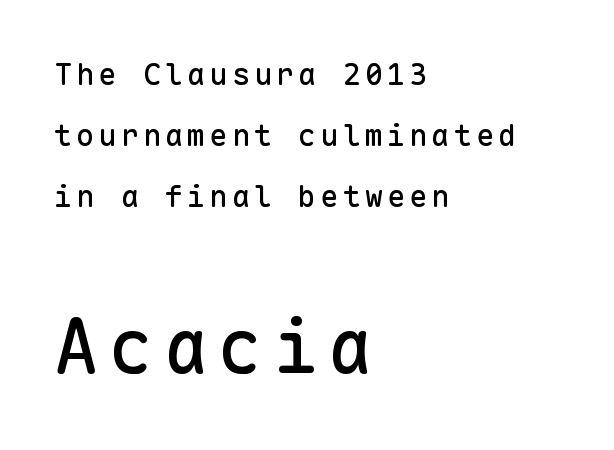
{"serif": "no", "italic": "no", "width": "normal", "stroke_contrast": "low", "x_height": "medium", "monospaced": "yes", "underline": "no", "align": "left", "line_spacing": "loose", "line_spacing_ratio": 2.04, "larger_block": "second", "size_ratio": 2.47, "glyph_px": 74}
